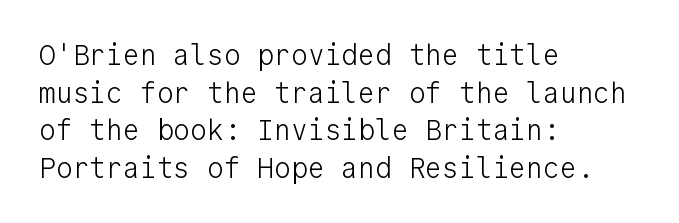
{"serif": "no", "italic": "no", "bold": "no", "weight": "light", "width": "normal", "stroke_contrast": "low", "x_height": "medium", "monospaced": "yes", "underline": "no", "align": "left", "line_spacing": "normal", "line_spacing_ratio": 1.34, "letter_spacing": "normal", "letter_spacing_em": 0.0, "glyph_px": 28}
